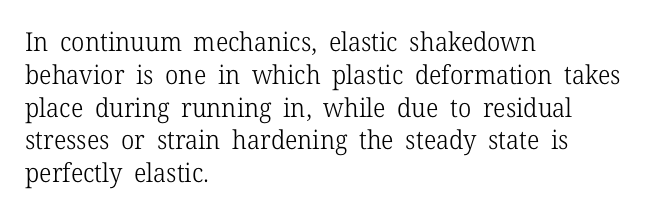
Q: Is the text bold? A: No.
Q: Is the text italic (slanted)? A: No, it is upright.
Q: Is the text underlined? A: No.
Q: How is the paragraph aligned? A: Left-aligned.
Q: Is the spacing between letters normal or unusually wide? A: Normal.
Q: Is the spacing between lines tight, normal or loose? A: Normal.
